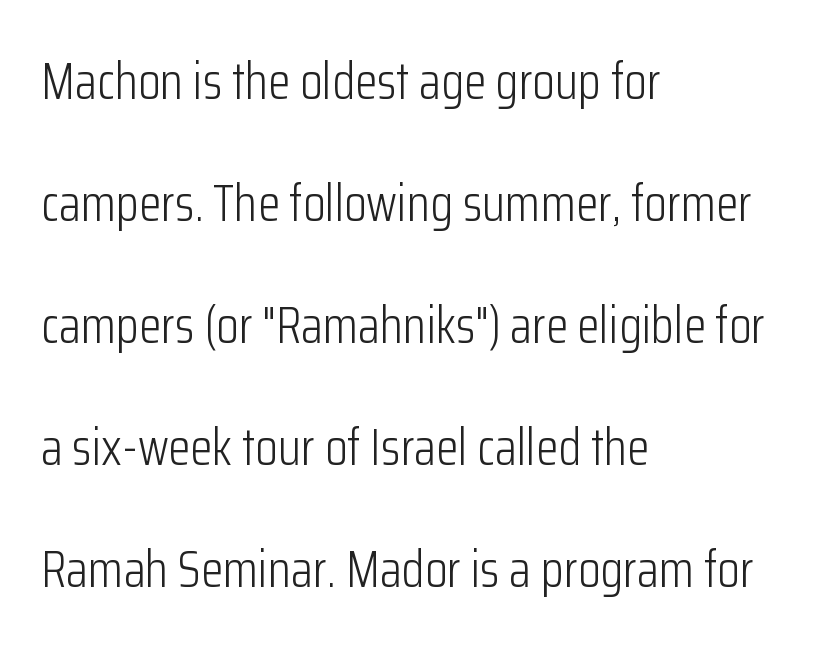
Q: Is the text bold? A: No.
Q: Is the text italic (slanted)? A: No, it is upright.
Q: Is the typeface a serif or a sans-serif typeface? A: Sans-serif.
Q: Is the text underlined? A: No.
Q: How is the paragraph aligned? A: Left-aligned.
Q: Is the spacing between letters normal or unusually wide? A: Normal.
Q: Is the spacing between lines tight, normal or loose? A: Loose.
Q: Width (condensed, normal, or wide)? A: Condensed.
Q: Stroke contrast? A: Low.
Q: x-height? A: Medium.
Q: Monospaced? A: No.
